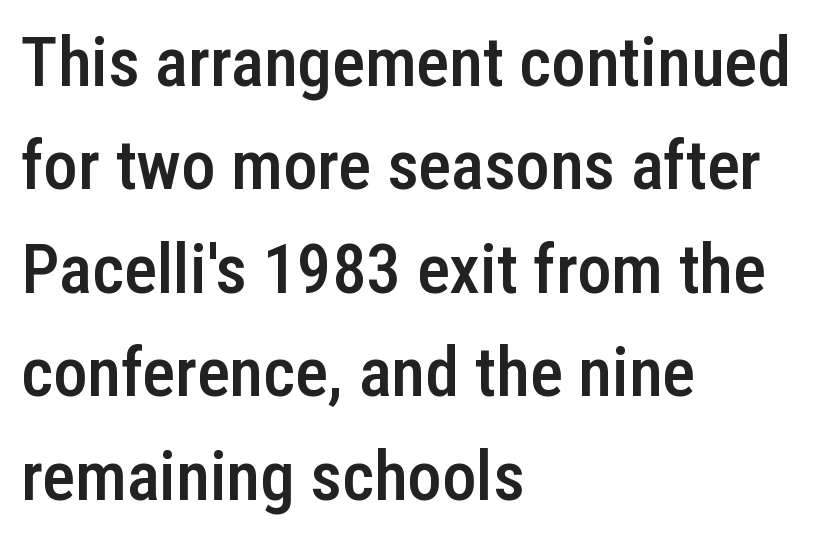
{"serif": "no", "italic": "no", "bold": "semi", "weight": "semibold", "width": "condensed", "stroke_contrast": "low", "x_height": "medium", "monospaced": "no", "underline": "no", "align": "left", "line_spacing": "normal", "line_spacing_ratio": 1.5, "letter_spacing": "normal", "letter_spacing_em": 0.0, "glyph_px": 69}
